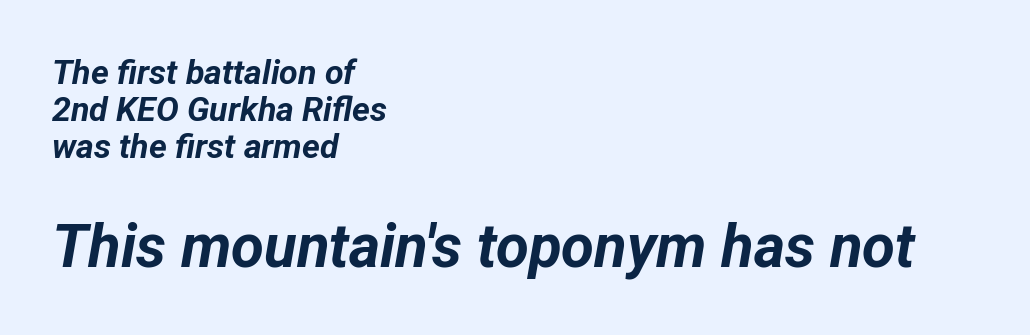
Q: Is the text bold? A: Yes.
Q: Is the text italic (slanted)? A: Yes, it leans right by about 12 degrees.
Q: Is the text underlined? A: No.
Q: How is the paragraph aligned? A: Left-aligned.
Q: Is the spacing between letters normal or unusually wide? A: Normal.
Q: Is the spacing between lines tight, normal or loose? A: Tight.
Q: Which block of text is set in a larger size, the first (top) or the second (bottom)? A: The second (bottom) one.
Q: Width (condensed, normal, or wide)? A: Normal.
Q: Stroke contrast? A: Low.
Q: x-height? A: Medium.
Q: Monospaced? A: No.
